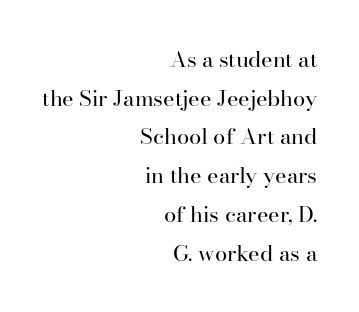
The image shows 22 px text type, upright; set right-aligned, line spacing 1.76x, normal letter spacing, not underlined.
